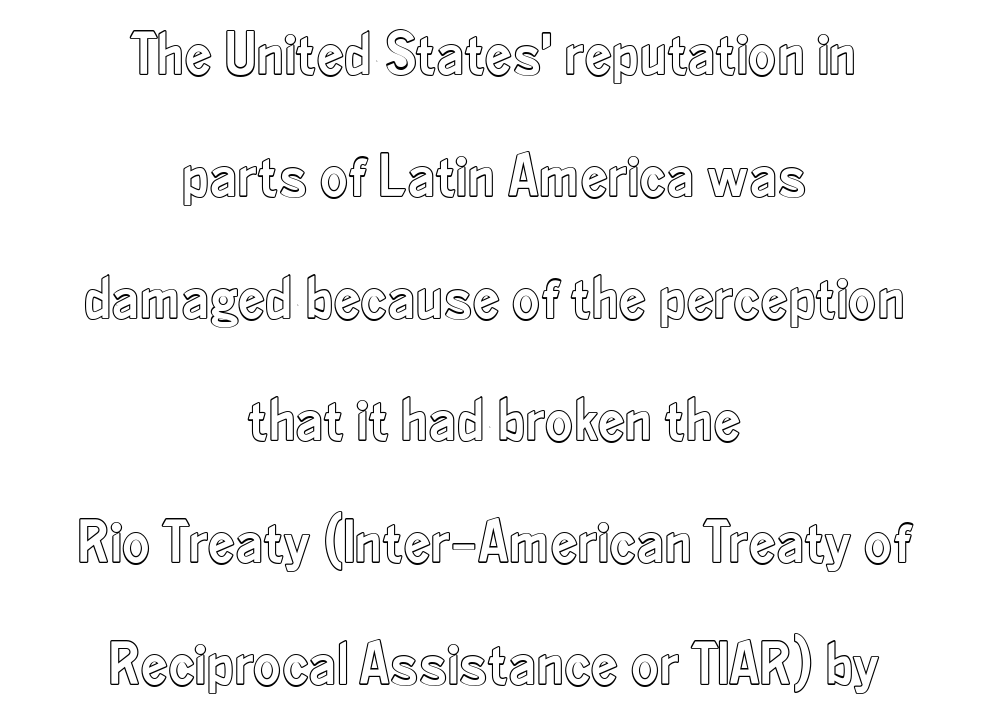
{"italic": "no", "width": "condensed", "x_height": "small", "monospaced": "no", "underline": "no", "align": "center", "line_spacing": "loose", "line_spacing_ratio": 2.0, "letter_spacing": "normal", "letter_spacing_em": 0.0, "glyph_px": 61}
